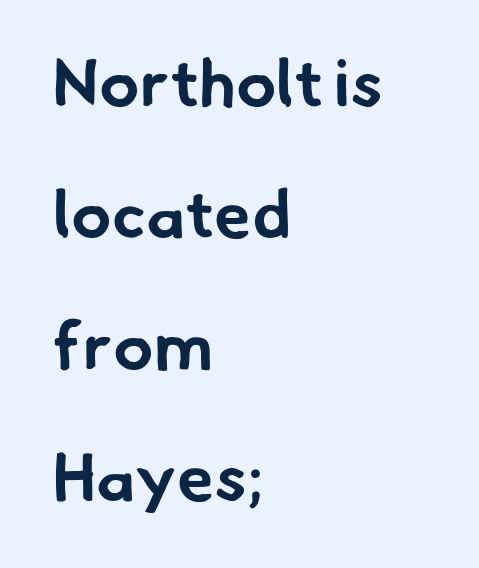
The image shows 67 px bold sans-serif type; set left-aligned, loose line spacing (1.96x), normal letter spacing, not underlined; low stroke contrast and a small x-height.
